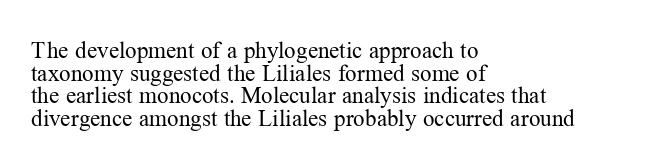
This rendering leaves character spacing at its baseline value. Every character sits straight up, as roman type does. Has an underline been added? It has not. The rendering anchors every line to the left-hand side. Rows of type sit shoulder to shoulder in the vertical direction. The cut favours lightness, reaching ordinary text weight at its darkest.
